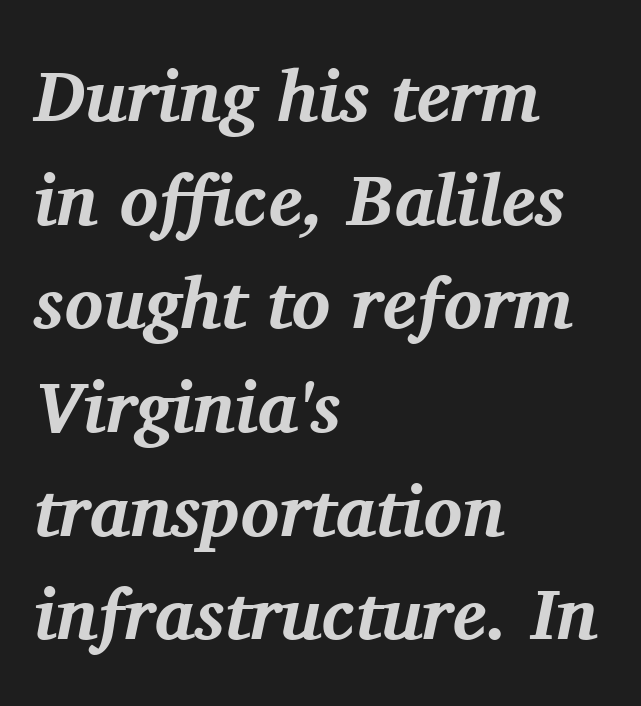
Q: Is the text bold? A: Yes.
Q: Is the text italic (slanted)? A: Yes, it leans right by about 11 degrees.
Q: Is the typeface a serif or a sans-serif typeface? A: Serif.
Q: Is the text underlined? A: No.
Q: How is the paragraph aligned? A: Left-aligned.
Q: Is the spacing between letters normal or unusually wide? A: Normal.
Q: Is the spacing between lines tight, normal or loose? A: Normal.
Q: Width (condensed, normal, or wide)? A: Normal.
Q: Stroke contrast? A: Medium.
Q: x-height? A: Medium.
Q: Monospaced? A: No.
